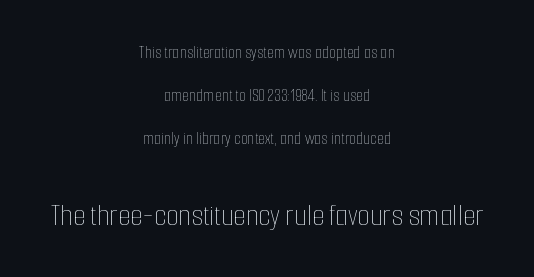
The image shows 32 px thin, condensed type, upright; set centered, loose line spacing (2.4x), normal letter spacing, not underlined; the second (bottom) block is 1.78x larger; low stroke contrast and a medium x-height.
